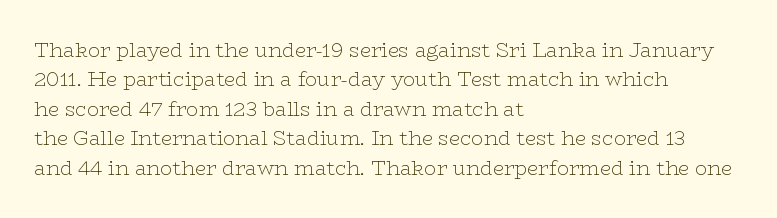
The image shows 20 px text type, upright; set left-aligned, normal line spacing (1.47x), normal letter spacing, not underlined.
